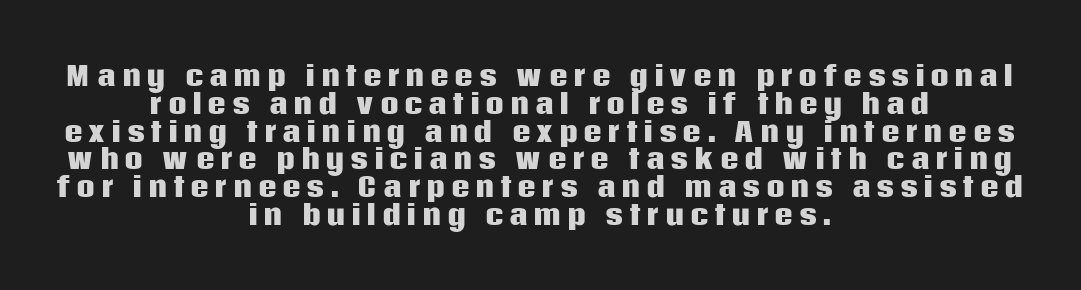
Q: Is the text bold? A: Yes.
Q: Is the text italic (slanted)? A: No, it is upright.
Q: Is the text underlined? A: No.
Q: How is the paragraph aligned? A: Centered.
Q: Is the spacing between letters normal or unusually wide? A: Unusually wide.
Q: Is the spacing between lines tight, normal or loose? A: Tight.
